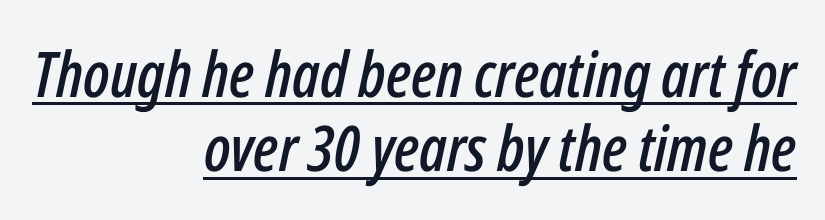
The font's italic variant was chosen for this text. The lettering is marked with a stroke running underneath it. There is no visible air inserted between adjacent glyphs. This sample has the flowing, uneven cadence of proportional lettering. Is the block centered? No — it sits flush against the right margin.
